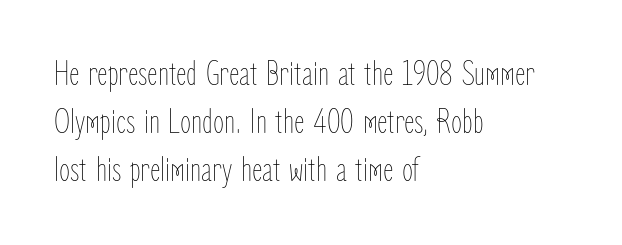
This is roman type, the default non-slanted kind. This sample is left-justified, so line endings fall wherever the words run out. Underlining? Definitely not there. Here the glyphs are tracked normally, forming tight word shapes. The leading is moderate, giving the passage an even texture. You could not count columns in this text — the font is proportionally spaced.
